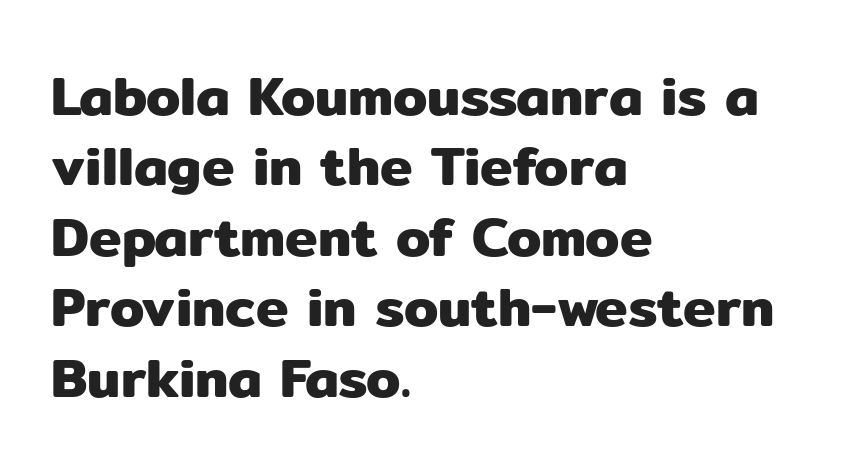
Casual observation: everything's shoved over to the left. Does the type have serifs? No, each stem ends abruptly. The baseline area is clear. Compared with typical body copy, the letter spacing here is the same. You could not count columns in this text — the font is proportionally spaced. Line spacing here is normal.
